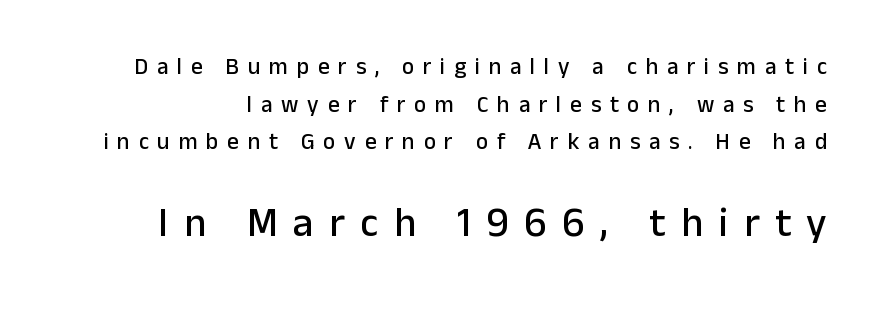
Underline: absent. Characters follow at a spacing far wider than the type designer built in. A student would notice the bottom passage is typeset larger than what precedes it. Style check: upright. Observe the absence of serifs on each vertical stroke in this sample.
